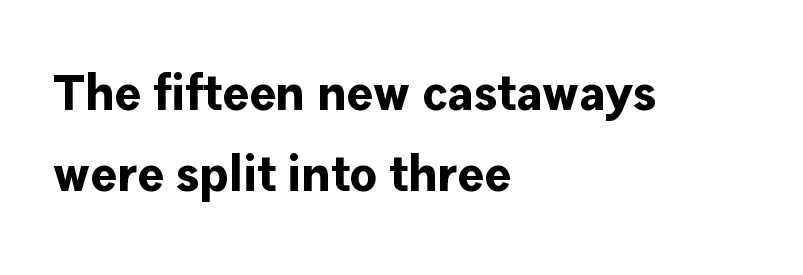
{"serif": "no", "italic": "no", "bold": "yes", "weight": "bold", "width": "normal", "stroke_contrast": "low", "x_height": "medium", "monospaced": "no", "underline": "no", "align": "left", "line_spacing": "normal", "line_spacing_ratio": 1.62, "letter_spacing": "normal", "letter_spacing_em": 0.0, "glyph_px": 50}
